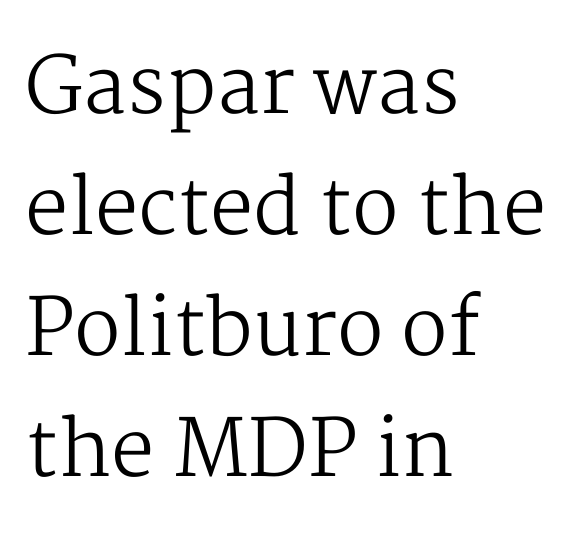
Glance below the letters and you will spot only blank space. Is this a fixed-width face? No — the glyphs have proportional, varying widths. It's the straight-up-and-down kind of type. One-word summary of the alignment: left. You can tell from the footed stems that serif type was used. The designer left line spacing at the default.
